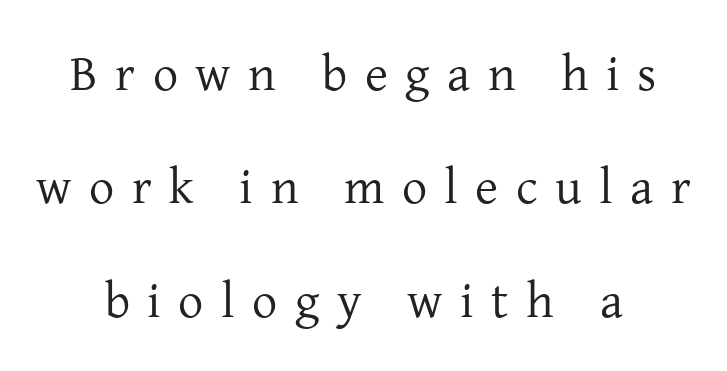
The image shows 50 px regular-weight serif type, upright; set centered, loose line spacing (2.27x), unusually wide letter spacing (+0.35 em), not underlined; low stroke contrast and a medium x-height.
